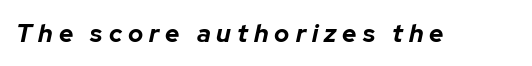
Q: Is the text bold? A: Yes.
Q: Is the text italic (slanted)? A: Yes, it leans right by about 12 degrees.
Q: Is the text underlined? A: No.
Q: Is the spacing between letters normal or unusually wide? A: Unusually wide.
